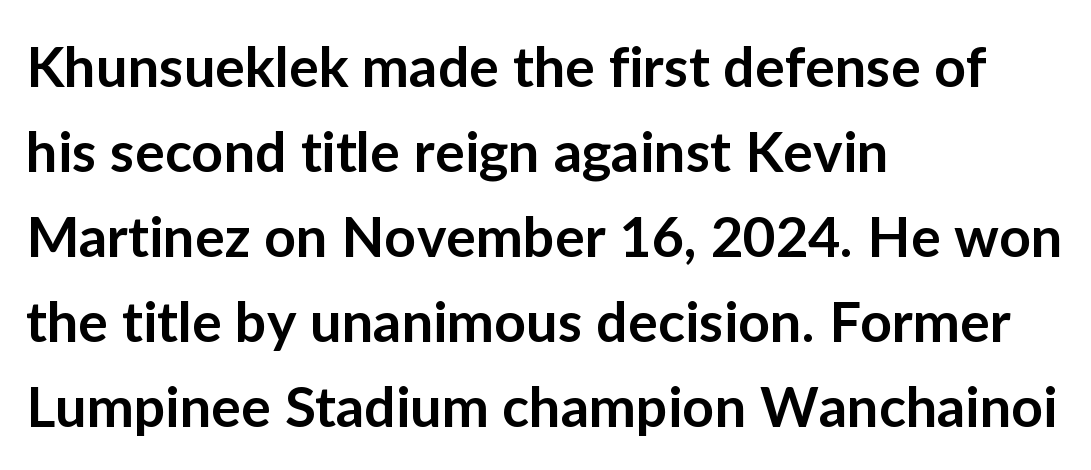
The image shows 56 px semibold sans-serif type, upright; set left-aligned, normal line spacing (1.52x), normal letter spacing, not underlined; low stroke contrast and a medium x-height.
